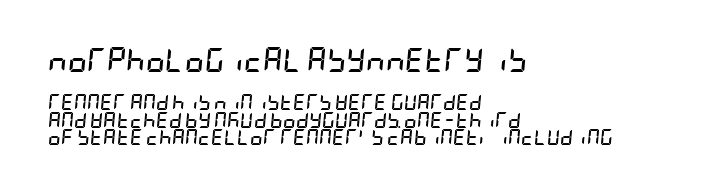
Q: Is the text bold? A: Yes.
Q: Is the text italic (slanted)? A: Yes, it leans right by about 5 degrees.
Q: Is the text underlined? A: No.
Q: How is the paragraph aligned? A: Left-aligned.
Q: Is the spacing between letters normal or unusually wide? A: Normal.
Q: Is the spacing between lines tight, normal or loose? A: Tight.
Q: Which block of text is set in a larger size, the first (top) or the second (bottom)? A: The first (top) one.
